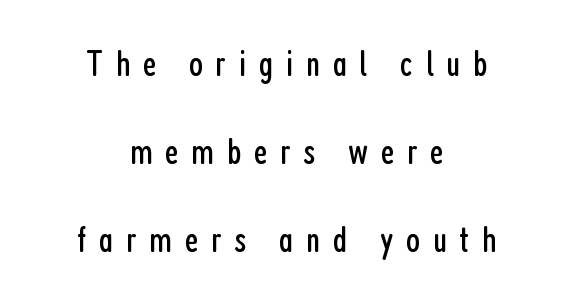
{"serif": "no", "italic": "no", "bold": "no", "weight": "regular", "width": "condensed", "stroke_contrast": "low", "x_height": "medium", "monospaced": "no", "underline": "no", "align": "center", "line_spacing": "loose", "line_spacing_ratio": 2.38, "letter_spacing": "wide", "letter_spacing_em": 0.34, "glyph_px": 37}
